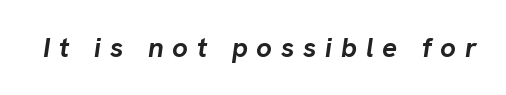
{"italic": "yes", "lean": "right", "slant_degrees": 8, "bold": "yes", "weight": "semibold", "width": "normal", "stroke_contrast": "low", "x_height": "medium", "monospaced": "no", "underline": "no", "letter_spacing": "wide", "letter_spacing_em": 0.31, "glyph_px": 28}
